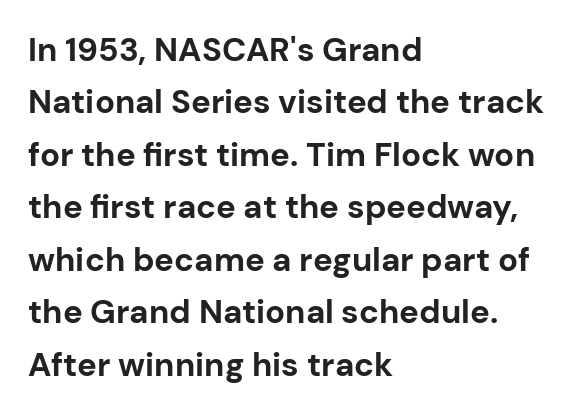
What weight is shown? A full bold with thick strokes. Every stem runs plumb, perpendicular to the baseline. Is this a sans? Yes — the strokes have no serifs. Here the glyphs are tracked normally, forming tight word shapes. Has an underline been added? It has not.
